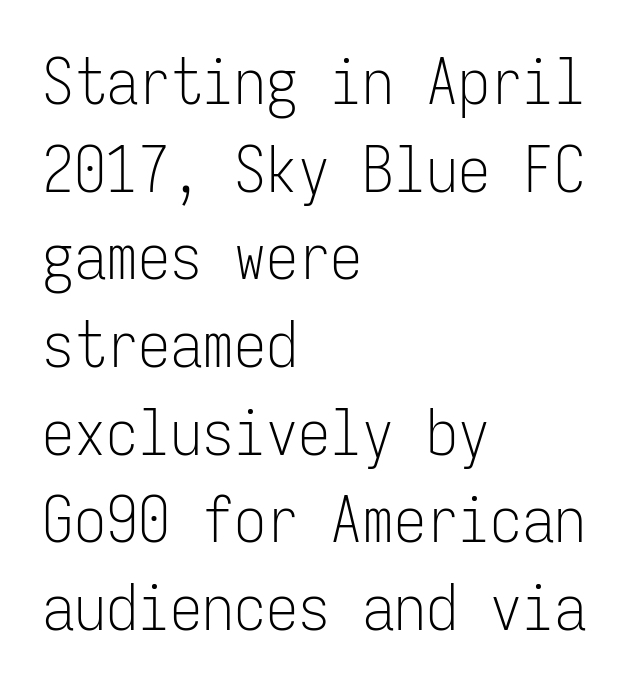
Q: Is the text bold? A: No.
Q: Is the text italic (slanted)? A: No, it is upright.
Q: Is the typeface a serif or a sans-serif typeface? A: Sans-serif.
Q: Is the text underlined? A: No.
Q: How is the paragraph aligned? A: Left-aligned.
Q: Is the spacing between letters normal or unusually wide? A: Normal.
Q: Is the spacing between lines tight, normal or loose? A: Normal.
Q: Width (condensed, normal, or wide)? A: Condensed.
Q: Stroke contrast? A: Low.
Q: x-height? A: Medium.
Q: Monospaced? A: Yes.
